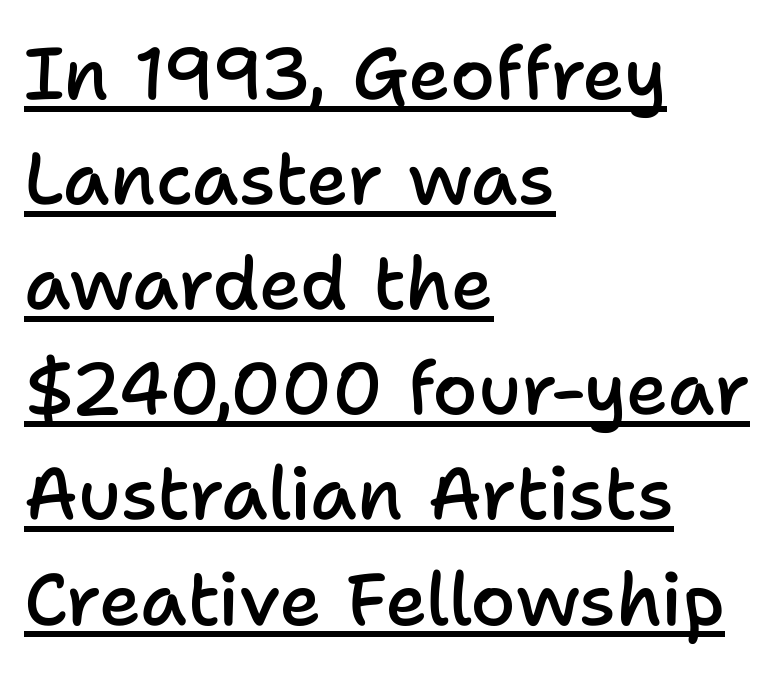
The space between consecutive lines is moderate. The rag falls on the right side of this text block. The rendering uses a semibold face; strokes are thickened but not to full bold. Students, note that the glyphs here touch the page at normal intervals. Character widths vary here, with narrow letters taking less room than wide ones.
